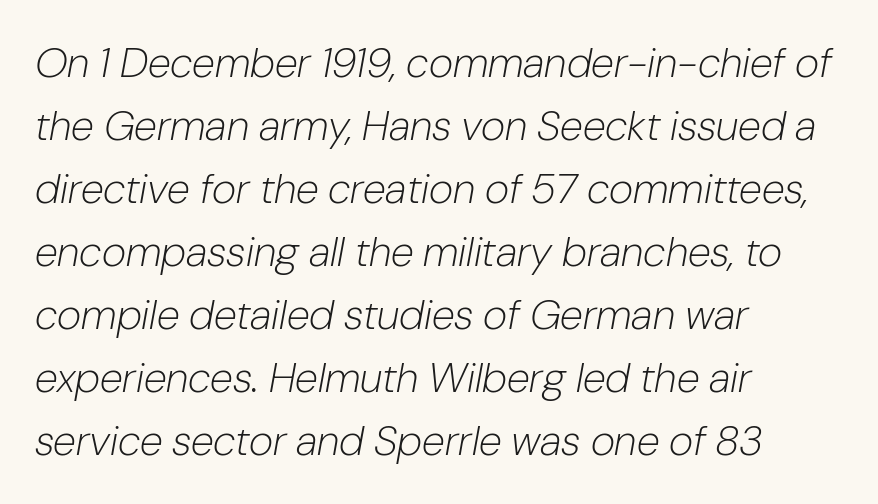
The font's italic variant was chosen for this text. Line spacing here is normal. The rendering keeps characters at their native spacing. Layout note: lines flush left. The face used here is proportionally spaced, like ordinary book or web type.
